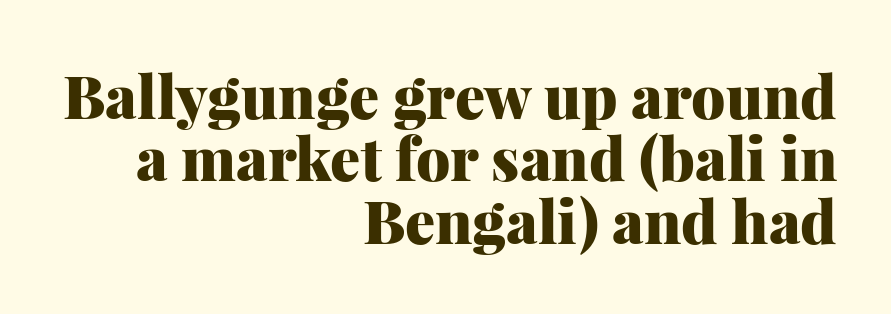
Think of a printed novel: that variable character pitch is what you see here. The letters carry serifs — small finishing strokes at the ends of their stems. Style check: upright. Strokes here are thick enough to call this a true bold.
